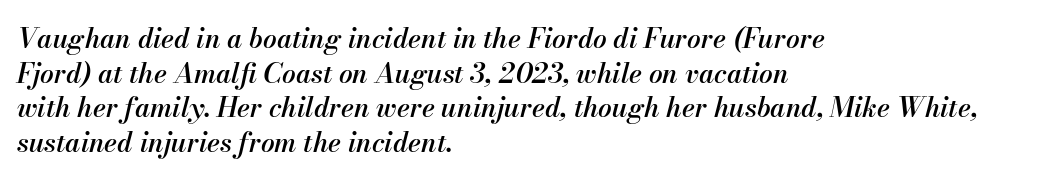
The image shows 27 px text type, italic (leaning right); set left-aligned, normal line spacing (1.28x), normal letter spacing, not underlined.
